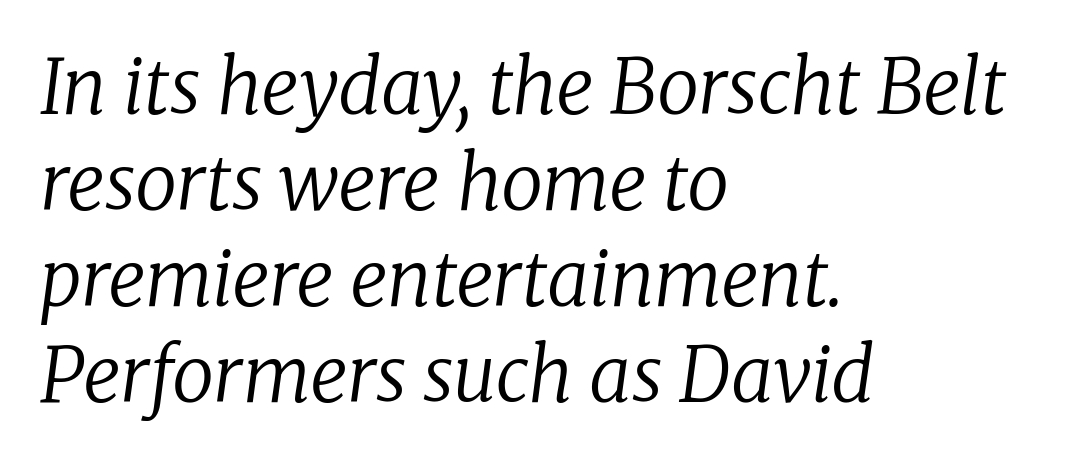
The image shows 75 px regular-weight serif type, italic (leaning right); set left-aligned, normal line spacing (1.28x), normal letter spacing, not underlined; low stroke contrast and a medium x-height.
